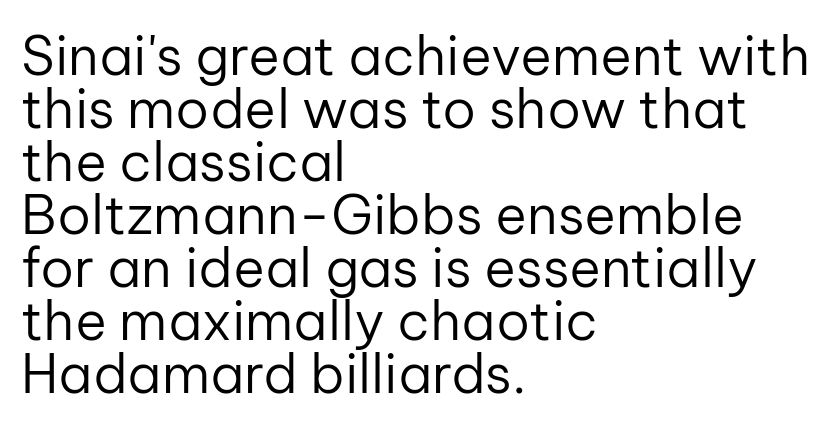
The image shows 54 px regular-weight sans-serif type, upright; set left-aligned, tight line spacing (0.98x), normal letter spacing, not underlined; low stroke contrast and a medium x-height.
